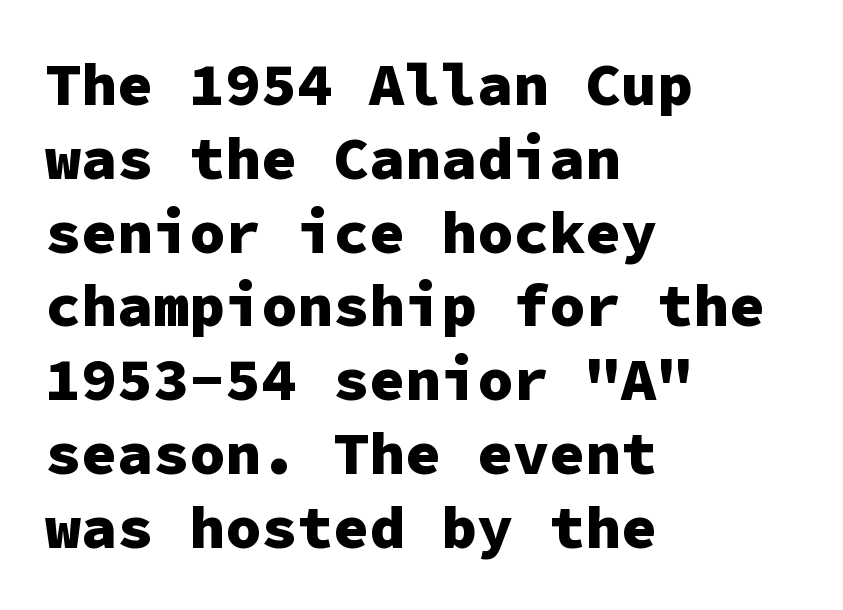
Q: Is the text bold? A: Yes.
Q: Is the text italic (slanted)? A: No, it is upright.
Q: Is the typeface a serif or a sans-serif typeface? A: Sans-serif.
Q: Is the text underlined? A: No.
Q: How is the paragraph aligned? A: Left-aligned.
Q: Is the spacing between letters normal or unusually wide? A: Normal.
Q: Width (condensed, normal, or wide)? A: Normal.
Q: Stroke contrast? A: Low.
Q: x-height? A: Medium.
Q: Monospaced? A: Yes.
